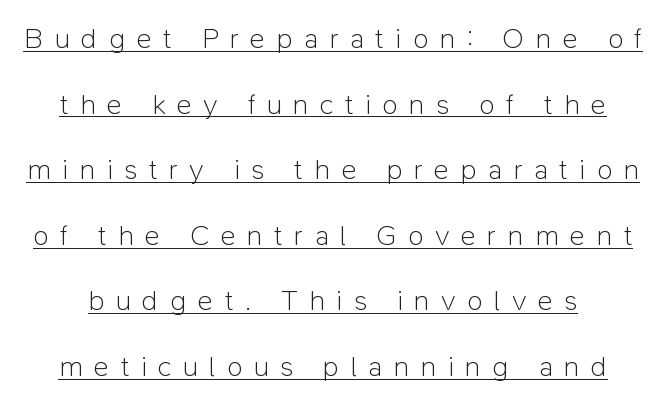
The image shows 29 px light sans-serif type, upright; set loose line spacing (2.26x), unusually wide letter spacing (+0.39 em), underlined; low stroke contrast and a medium x-height.
